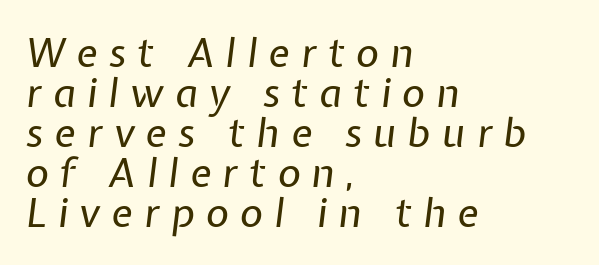
The image shows 40 px regular-weight type, italic (leaning right); set left-aligned, tight line spacing (1.0x), unusually wide letter spacing (+0.28 em), not underlined; low stroke contrast and a medium x-height.
